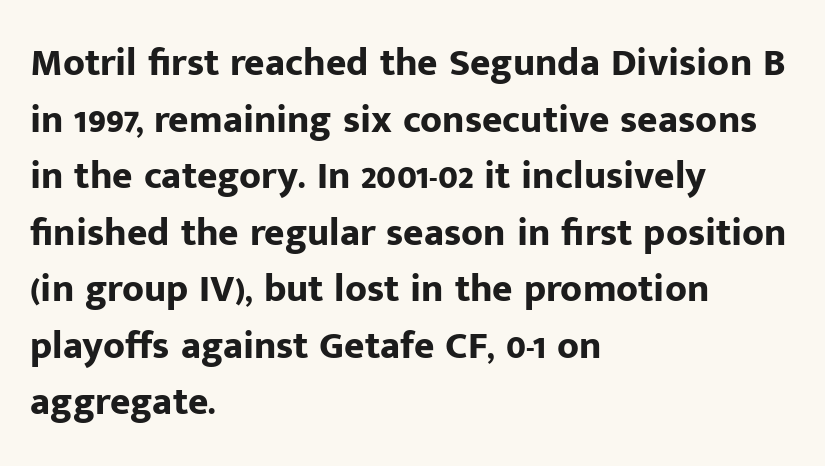
{"serif": "no", "italic": "no", "bold": "yes", "weight": "bold", "width": "normal", "stroke_contrast": "low", "x_height": "medium", "monospaced": "no", "underline": "no", "align": "left", "line_spacing": "normal", "line_spacing_ratio": 1.45, "letter_spacing": "normal", "letter_spacing_em": 0.0, "glyph_px": 39}
